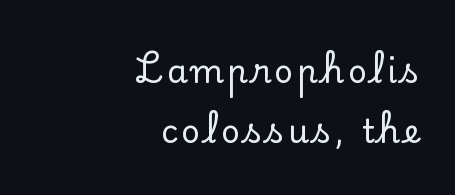
{"serif": "yes", "italic": "no", "width": "normal", "stroke_contrast": "low", "x_height": "small", "monospaced": "no", "underline": "no", "align": "right", "line_spacing_ratio": 1.83, "glyph_px": 33}
